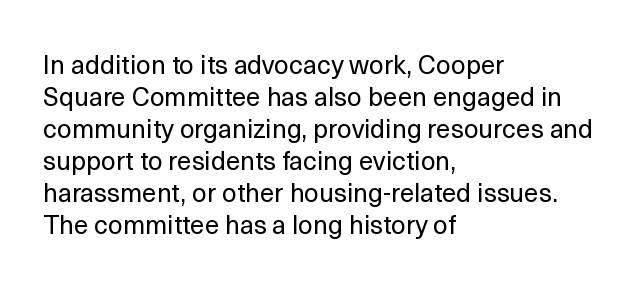
The passage shown is not underscored anywhere. Words appear dense and cohesive because spacing is normal. Alignment: flush left. Unlike italic type, these characters show no tilt at all.
